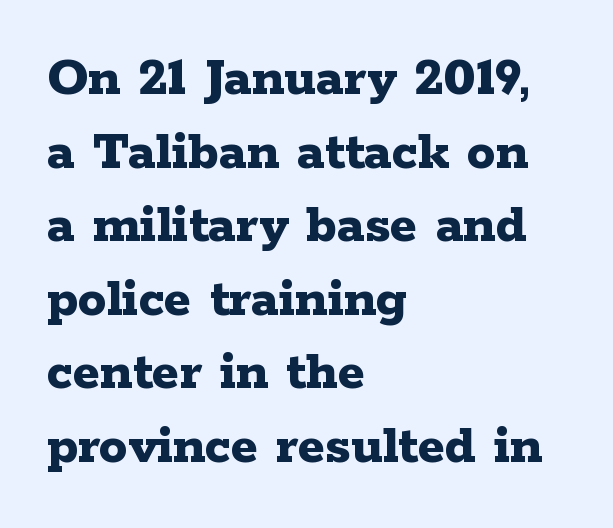
{"serif": "yes", "italic": "no", "bold": "yes", "weight": "bold", "width": "wide", "stroke_contrast": "low", "x_height": "medium", "monospaced": "no", "underline": "no", "align": "left", "line_spacing": "normal", "line_spacing_ratio": 1.29, "letter_spacing": "normal", "letter_spacing_em": 0.0, "glyph_px": 57}
